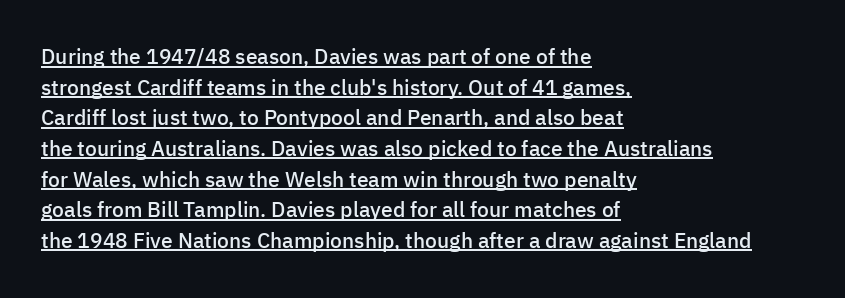
The image shows 21 px text type, upright; set left-aligned, normal line spacing (1.46x), normal letter spacing, underlined.
